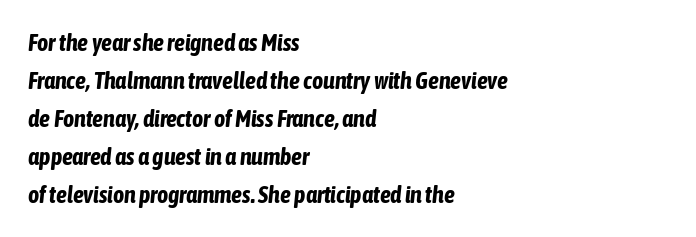
{"italic": "yes", "lean": "right", "slant_degrees": 6, "bold": "yes", "underline": "no", "align": "left", "line_spacing": "normal", "line_spacing_ratio": 1.58, "letter_spacing": "normal", "letter_spacing_em": 0.0, "glyph_px": 24}
